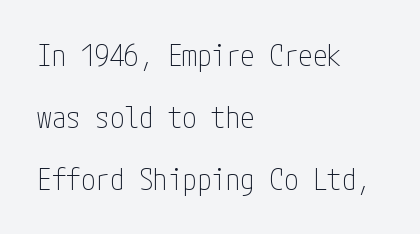
The image shows 29 px thin, condensed sans-serif type, upright; set left-aligned, loose line spacing (2.13x), normal letter spacing, not underlined; low stroke contrast and a medium x-height.
